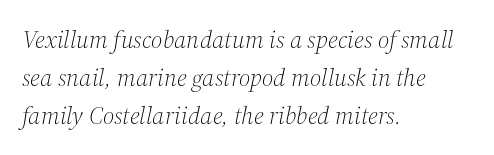
{"italic": "yes", "lean": "right", "slant_degrees": 12, "bold": "no", "underline": "no", "align": "left", "line_spacing": "normal", "line_spacing_ratio": 1.52, "letter_spacing": "normal", "letter_spacing_em": 0.0, "glyph_px": 25}
